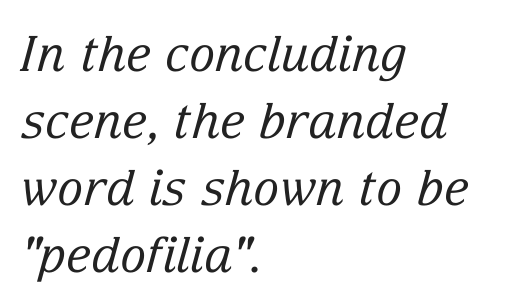
{"serif": "yes", "italic": "yes", "lean": "right", "slant_degrees": 15, "bold": "no", "weight": "regular", "width": "normal", "stroke_contrast": "low", "x_height": "medium", "monospaced": "no", "underline": "no", "align": "left", "line_spacing": "normal", "line_spacing_ratio": 1.37, "letter_spacing": "normal", "letter_spacing_em": 0.0, "glyph_px": 49}
